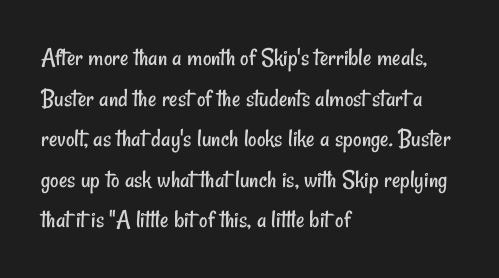
Q: Is the text bold? A: No.
Q: Is the text underlined? A: No.
Q: How is the paragraph aligned? A: Left-aligned.
Q: Is the spacing between letters normal or unusually wide? A: Normal.
Q: Is the spacing between lines tight, normal or loose? A: Normal.
